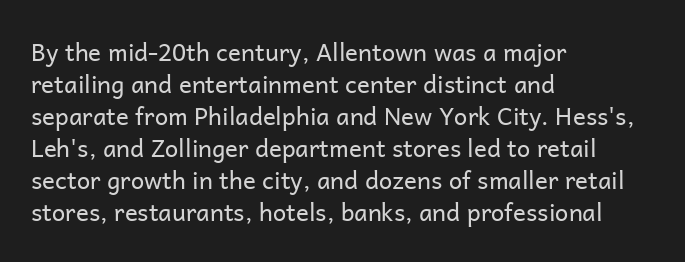
A bare baseline throughout the passage. Does the lettering tilt? It doesn't — this is upright. Leftover space on each line is placed entirely after the last word. Regarding leading, the lines here are spaced in the standard way. Inter-character spacing is left at the font's built-in metrics. Compared with a typical body face, this is equally light or lighter still.
